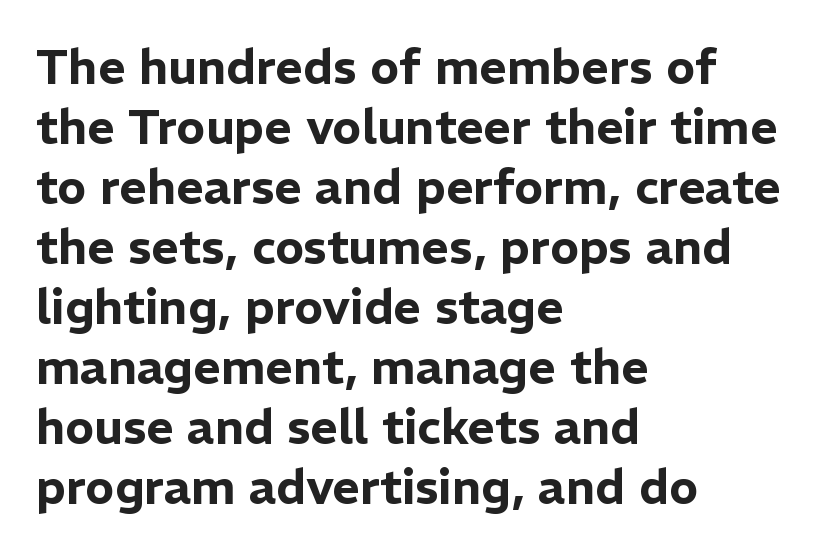
Q: Is the text italic (slanted)? A: No, it is upright.
Q: Is the typeface a serif or a sans-serif typeface? A: Sans-serif.
Q: Is the text underlined? A: No.
Q: How is the paragraph aligned? A: Left-aligned.
Q: Is the spacing between letters normal or unusually wide? A: Normal.
Q: Is the spacing between lines tight, normal or loose? A: Normal.
Q: Width (condensed, normal, or wide)? A: Normal.
Q: Stroke contrast? A: Low.
Q: x-height? A: Medium.
Q: Monospaced? A: No.
